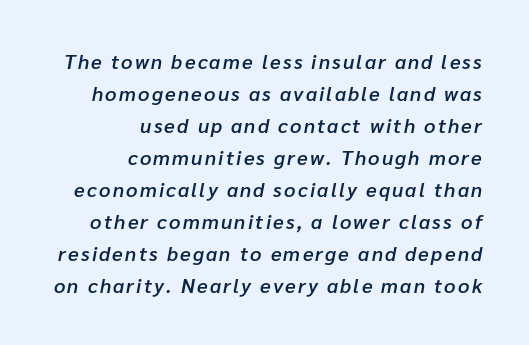
Q: Is the text bold? A: Semi-bold.
Q: Is the text italic (slanted)? A: Yes, it leans right by about 10 degrees.
Q: Is the text underlined? A: No.
Q: How is the paragraph aligned? A: Right-aligned.
Q: Is the spacing between lines tight, normal or loose? A: Normal.
